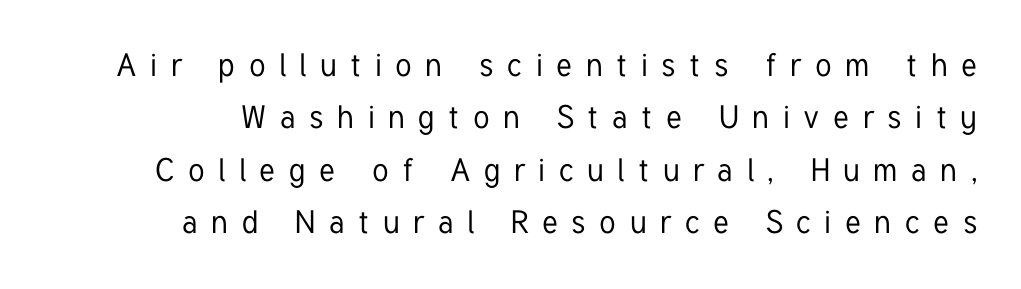
Q: Is the text italic (slanted)? A: No, it is upright.
Q: Is the typeface a serif or a sans-serif typeface? A: Sans-serif.
Q: Is the text underlined? A: No.
Q: Is the spacing between letters normal or unusually wide? A: Unusually wide.
Q: Is the spacing between lines tight, normal or loose? A: Normal.
Q: Width (condensed, normal, or wide)? A: Condensed.
Q: Stroke contrast? A: Low.
Q: x-height? A: Medium.
Q: Monospaced? A: No.
